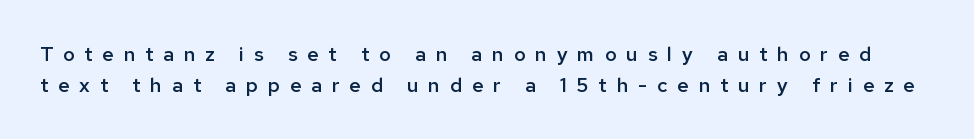
{"italic": "no", "bold": "semi", "underline": "no", "line_spacing": "normal", "line_spacing_ratio": 1.55, "letter_spacing": "wide", "letter_spacing_em": 0.49, "glyph_px": 20}
